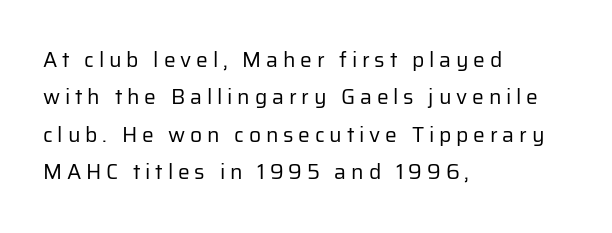
This is not heavy type; no bold has been used. Letter spacing: wide. Do the letters lean? They stand straight. The specimen omits any rule beneath the text block's lines.
